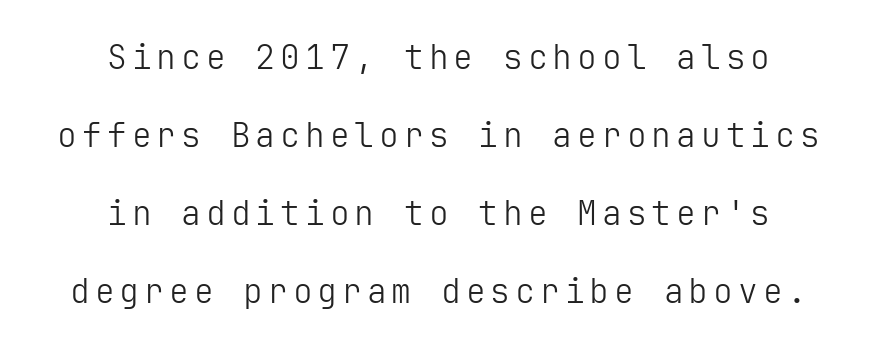
The image shows 33 px light sans-serif type, upright; set centered, loose line spacing (2.36x), not underlined; low stroke contrast and a medium x-height.
